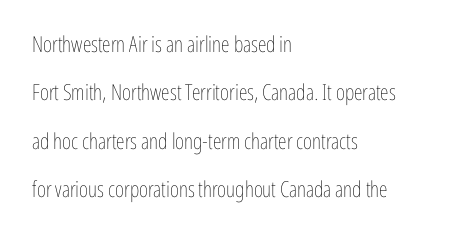
Q: Is the text bold? A: No.
Q: Is the text italic (slanted)? A: No, it is upright.
Q: Is the text underlined? A: No.
Q: How is the paragraph aligned? A: Left-aligned.
Q: Is the spacing between letters normal or unusually wide? A: Normal.
Q: Is the spacing between lines tight, normal or loose? A: Loose.
